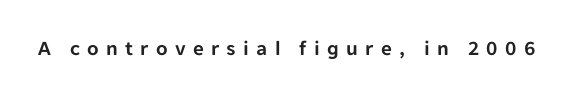
Q: Is the text italic (slanted)? A: No, it is upright.
Q: Is the text underlined? A: No.
Q: Is the spacing between letters normal or unusually wide? A: Unusually wide.
